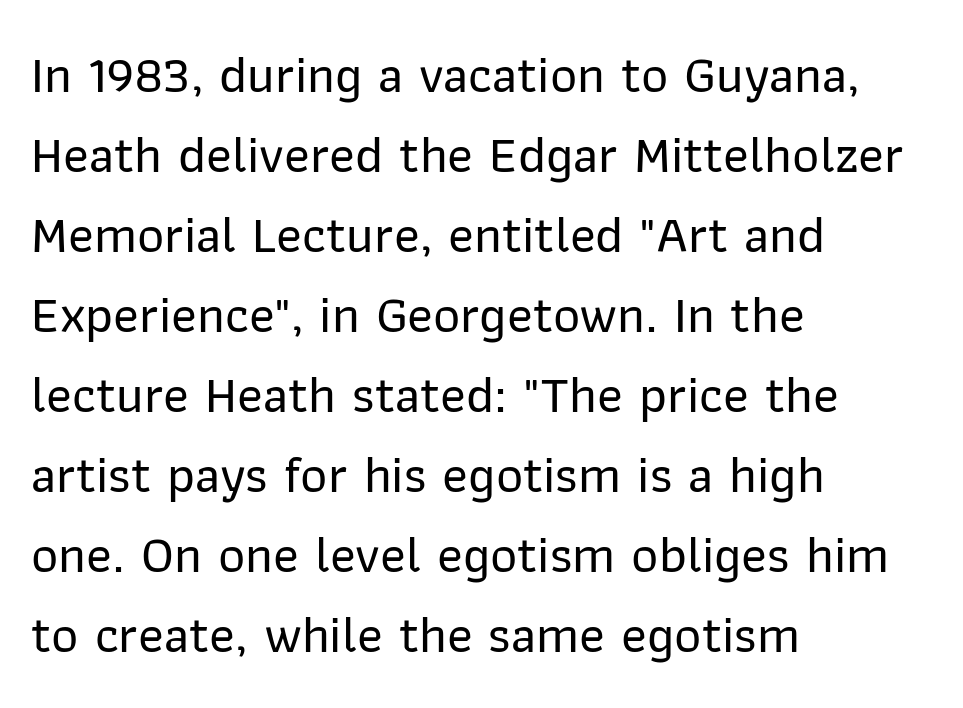
The image shows 53 px sans-serif type, upright; set left-aligned, normal line spacing (1.51x), normal letter spacing, not underlined; low stroke contrast and a medium x-height.
